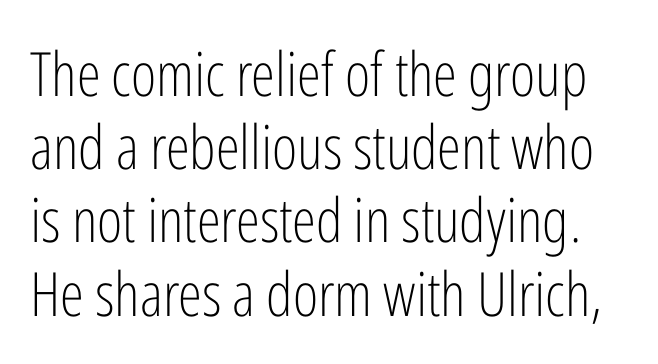
The image shows 61 px light, condensed sans-serif type, upright; set line spacing 1.2x, normal letter spacing, not underlined; low stroke contrast and a medium x-height.
